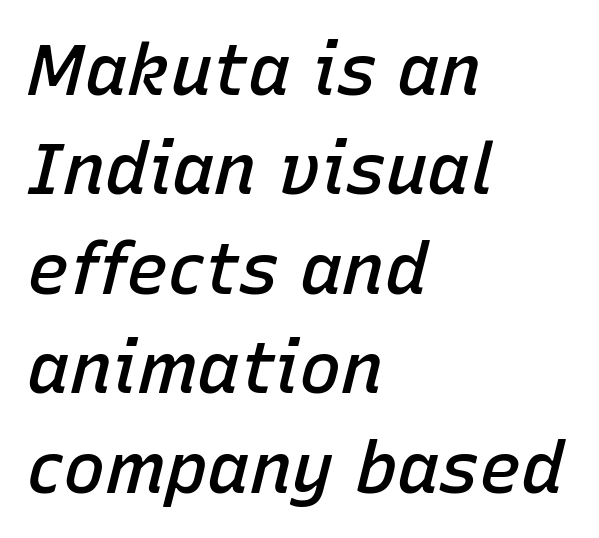
Compared with typical body copy, the letter spacing here is the same. These lines are set flush left with a ragged right edge. Notice the strokes are somewhat thickened but not fully heavy: this is a semibold. Looks like regular typesetting: each glyph gets only the width it needs.
